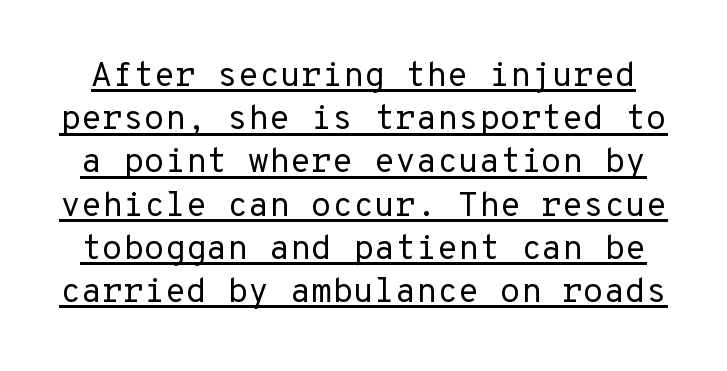
Q: Is the text bold? A: No.
Q: Is the text italic (slanted)? A: No, it is upright.
Q: Is the typeface a serif or a sans-serif typeface? A: Sans-serif.
Q: Is the text underlined? A: Yes.
Q: Is the spacing between letters normal or unusually wide? A: Normal.
Q: Is the spacing between lines tight, normal or loose? A: Normal.
Q: Width (condensed, normal, or wide)? A: Normal.
Q: Stroke contrast? A: Low.
Q: x-height? A: Medium.
Q: Monospaced? A: Yes.
